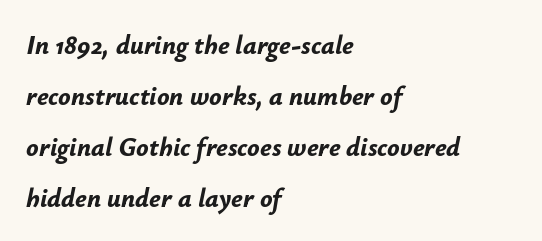
{"italic": "yes", "lean": "right", "slant_degrees": 12, "bold": "yes", "underline": "no", "align": "left", "line_spacing": "loose", "line_spacing_ratio": 1.96, "letter_spacing": "normal", "letter_spacing_em": 0.0, "glyph_px": 26}
